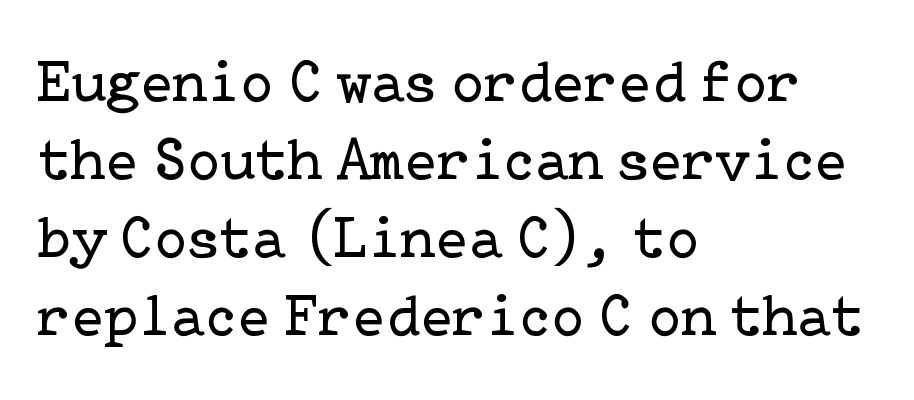
{"serif": "yes", "italic": "no", "bold": "no", "weight": "regular", "width": "normal", "stroke_contrast": "low", "x_height": "medium", "underline": "no", "align": "left", "line_spacing": "normal", "line_spacing_ratio": 1.3, "letter_spacing": "normal", "letter_spacing_em": 0.0, "glyph_px": 60}
